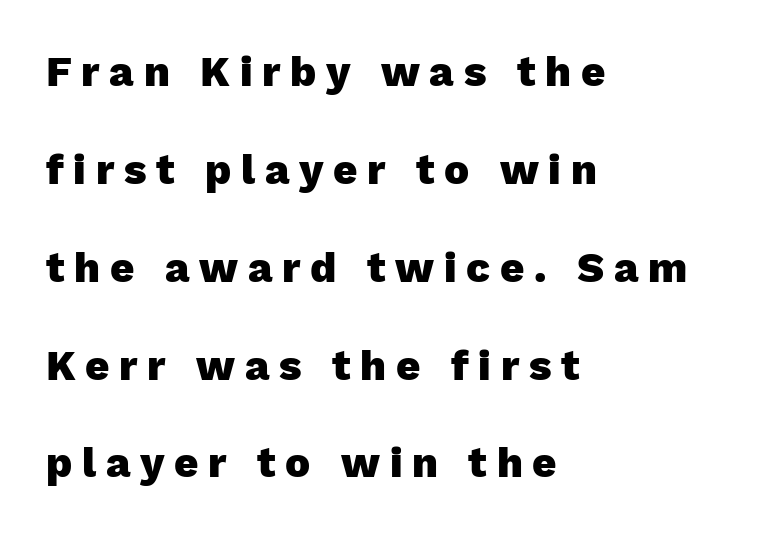
The passage shown is typeset with a sans-serif family. Honestly, the rows look like they've been pulled way apart. Vertical strokes here are truly vertical. Look at the stroke-to-counter ratio: heavy, a bold.
